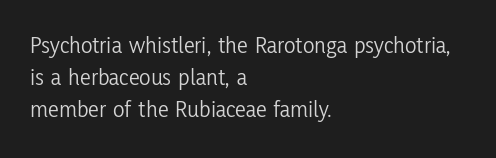
Q: Is the text bold? A: No.
Q: Is the text italic (slanted)? A: No, it is upright.
Q: Is the text underlined? A: No.
Q: How is the paragraph aligned? A: Left-aligned.
Q: Is the spacing between letters normal or unusually wide? A: Normal.
Q: Is the spacing between lines tight, normal or loose? A: Normal.
